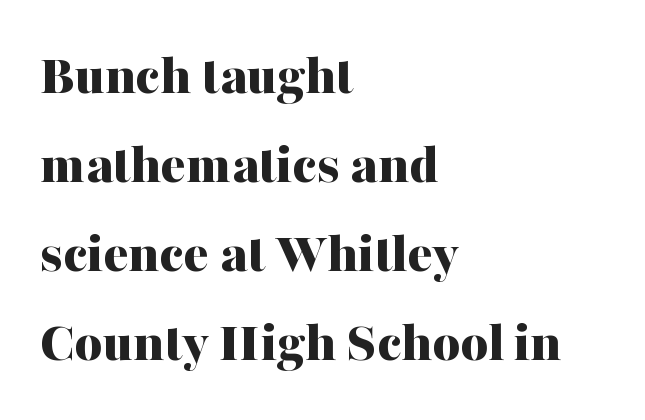
{"serif": "yes", "italic": "no", "bold": "yes", "weight": "bold", "width": "normal", "stroke_contrast": "medium", "x_height": "medium", "monospaced": "no", "underline": "no", "align": "left", "line_spacing": "normal", "line_spacing_ratio": 1.51, "letter_spacing": "normal", "letter_spacing_em": 0.0, "glyph_px": 59}
